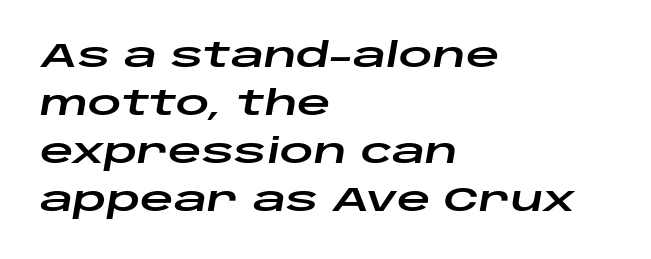
The image shows 33 px wide type, italic (leaning right); set left-aligned, normal line spacing (1.45x), normal letter spacing, not underlined; low stroke contrast and a large x-height.
